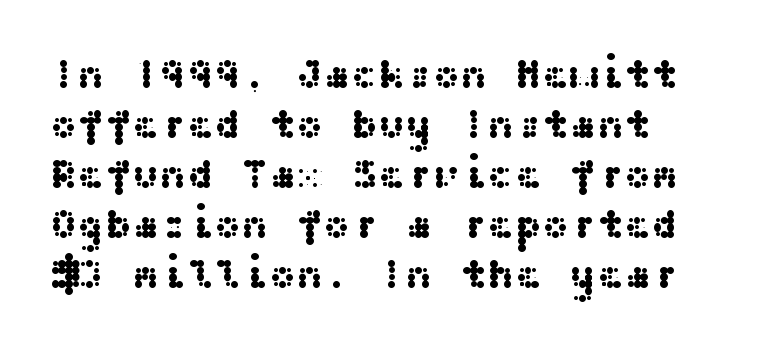
Q: Is the text italic (slanted)? A: No, it is upright.
Q: Is the typeface a serif or a sans-serif typeface? A: Sans-serif.
Q: Is the text underlined? A: No.
Q: How is the paragraph aligned? A: Left-aligned.
Q: Is the spacing between letters normal or unusually wide? A: Normal.
Q: Width (condensed, normal, or wide)? A: Wide.
Q: Stroke contrast? A: Medium.
Q: x-height? A: Medium.
